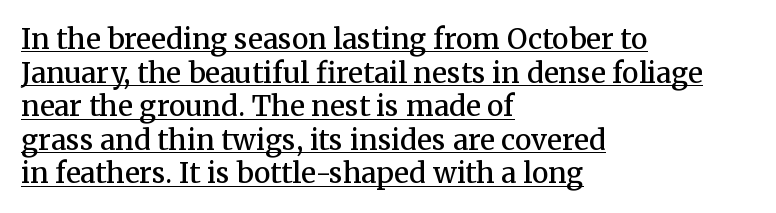
The image shows 28 px semibold serif type, upright; set left-aligned, line spacing 1.2x, normal letter spacing, underlined; medium stroke contrast and a medium x-height.
